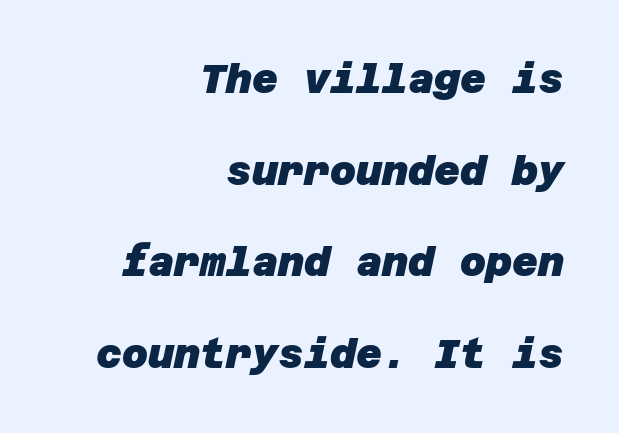
The image shows 40 px heavy sans-serif type; set right-aligned, loose line spacing (2.29x), normal letter spacing, not underlined; low stroke contrast and a large x-height.
